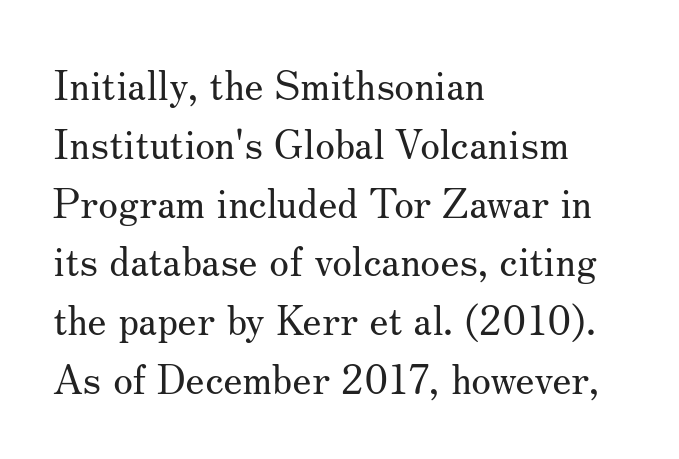
{"serif": "yes", "italic": "no", "bold": "no", "weight": "regular", "width": "normal", "stroke_contrast": "medium", "x_height": "small", "monospaced": "no", "underline": "no", "align": "left", "line_spacing": "normal", "line_spacing_ratio": 1.47, "letter_spacing": "normal", "letter_spacing_em": 0.0, "glyph_px": 40}
